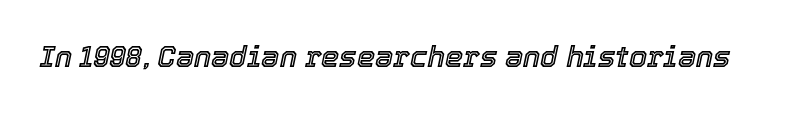
The image shows 29 px text type, italic (leaning right); set normal letter spacing, not underlined; a medium x-height.
